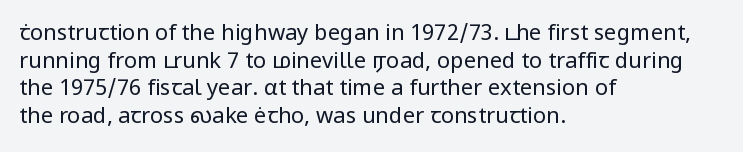
The typeface has the unassuming heft of standard copy or less. Vertical strokes here are truly vertical. A clean baseline with only descenders dipping below it. Default kerning and tracking; the words read as compact shapes.
